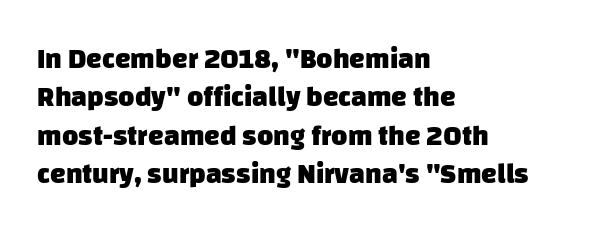
Q: Is the text bold? A: Yes.
Q: Is the typeface a serif or a sans-serif typeface? A: Sans-serif.
Q: Is the text underlined? A: No.
Q: How is the paragraph aligned? A: Left-aligned.
Q: Is the spacing between letters normal or unusually wide? A: Normal.
Q: Is the spacing between lines tight, normal or loose? A: Normal.
Q: Width (condensed, normal, or wide)? A: Normal.
Q: Stroke contrast? A: Low.
Q: x-height? A: Large.
Q: Monospaced? A: No.
